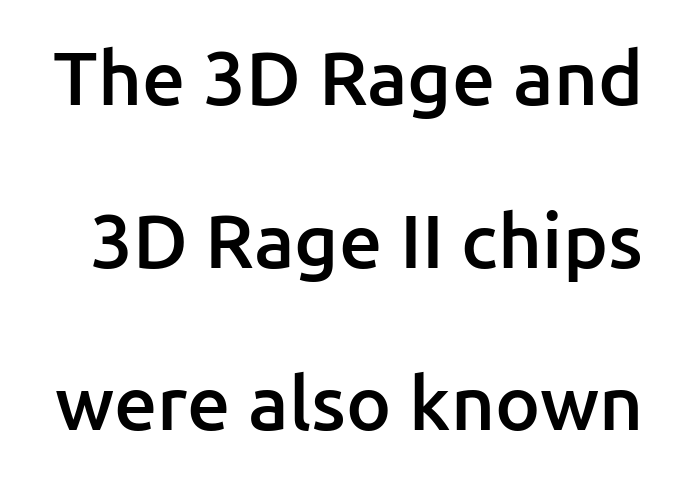
{"serif": "no", "italic": "no", "bold": "semi", "weight": "semibold", "width": "normal", "stroke_contrast": "low", "x_height": "medium", "monospaced": "no", "underline": "no", "line_spacing": "loose", "line_spacing_ratio": 2.14, "letter_spacing": "normal", "letter_spacing_em": 0.0, "glyph_px": 76}
